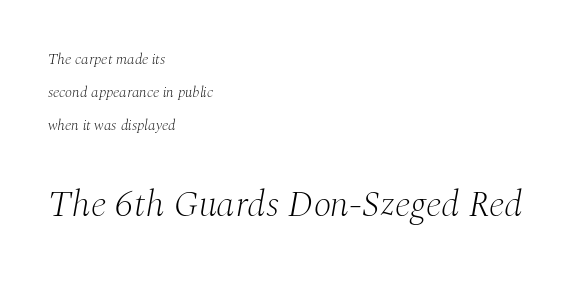
{"serif": "yes", "italic": "yes", "lean": "right", "slant_degrees": 10, "bold": "no", "weight": "light", "width": "normal", "stroke_contrast": "medium", "x_height": "medium", "monospaced": "no", "underline": "no", "align": "left", "line_spacing": "loose", "line_spacing_ratio": 2.19, "letter_spacing": "normal", "letter_spacing_em": 0.0, "larger_block": "second", "size_ratio": 2.47, "glyph_px": 37}
